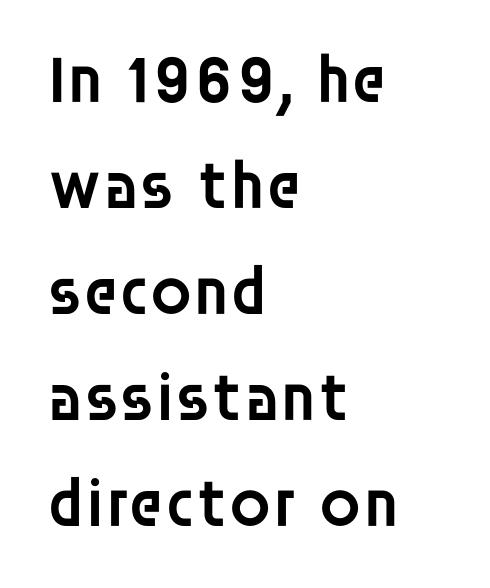
This rendering features lettering with no underline. Semibold letterforms, between regular and bold. Quick note: interline space is typical. Glyph-to-glyph distance matches everyday printed text.
